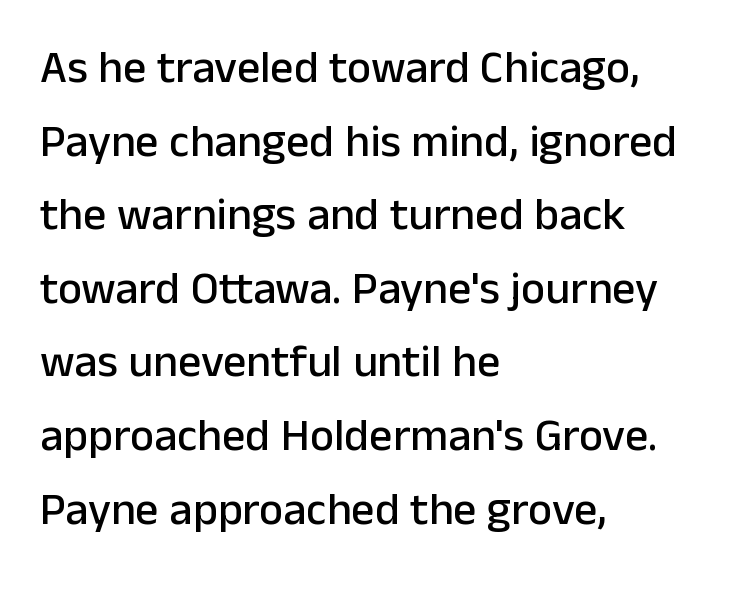
Regarding serifs, this sample does without them. Evenly set lines give the paragraph a standard silhouette. The foot of each line stays bare and open. These lines keep a tight, regular rhythm from letter to letter.
